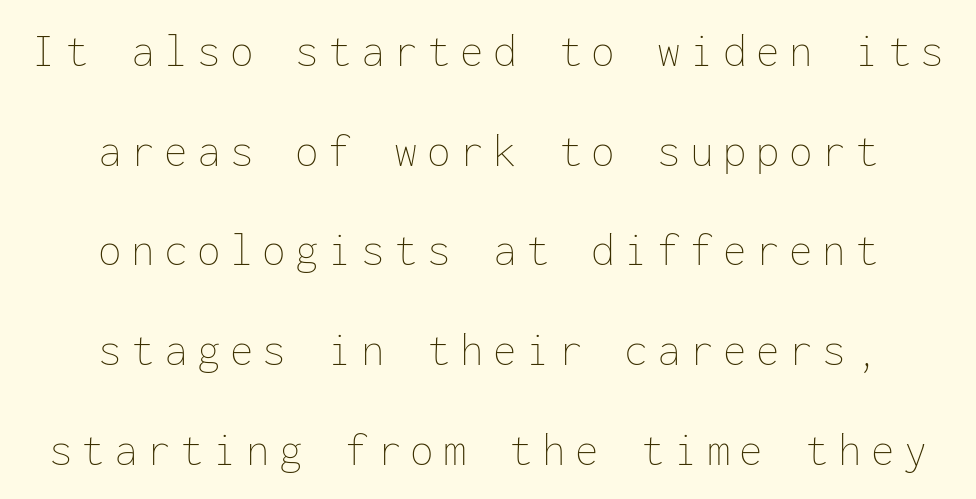
The passage shown is not underscored anywhere. Tall strokes in this sample are plumb rather than angled. Note the uniform advance width — an 'i' takes as much space as an 'm'. Spacing between characters has been opened up far beyond the box default. Stem width sits at or under what a default text font uses.
